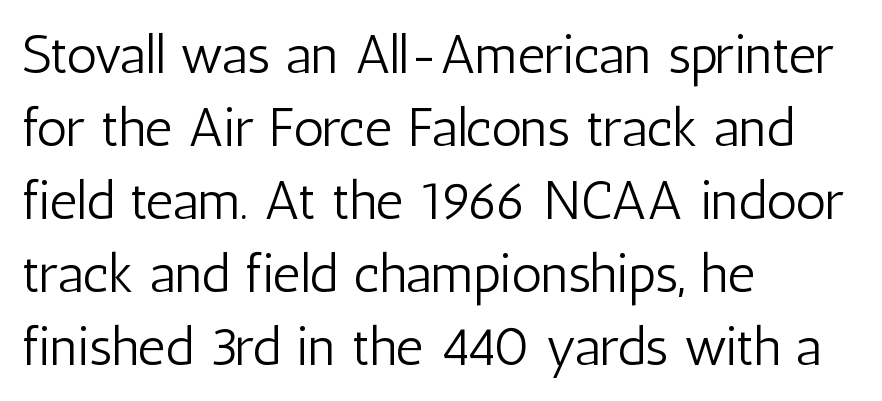
The image shows 54 px light, condensed sans-serif type, upright; set left-aligned, normal line spacing (1.35x), normal letter spacing, not underlined; low stroke contrast and a medium x-height.
